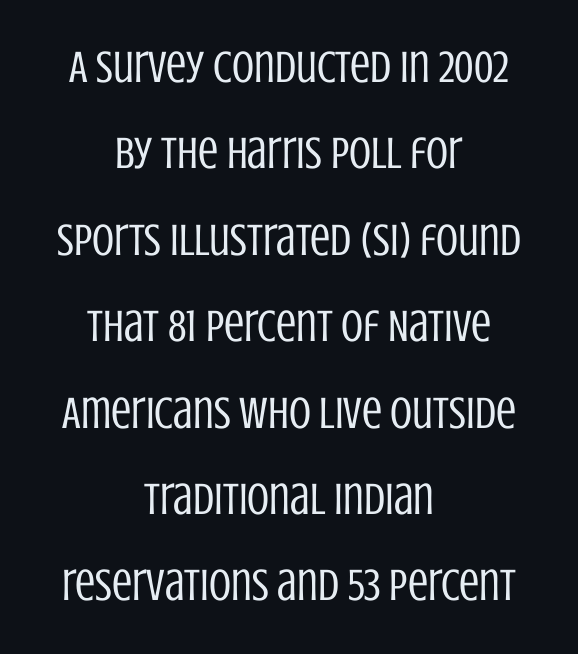
Successive baselines arrive slowly, with a big drop between each. Serifs: no, the terminals of the letterforms are clean. Summary of weight: not heavy and not bold. A roman cut, with each character standing at attention.
